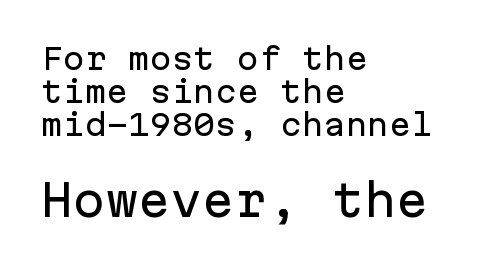
Any mark beneath the type? The region is blank. Rows of type sit shoulder to shoulder in the vertical direction. Unlike a traditional serif, this face leaves its strokes unadorned. Italic? Not at all — the glyphs are vertical.
